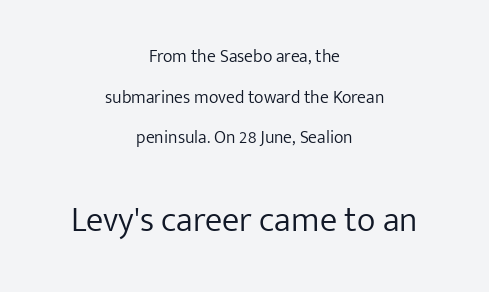
Q: Is the text bold? A: No.
Q: Is the text italic (slanted)? A: No, it is upright.
Q: Is the typeface a serif or a sans-serif typeface? A: Sans-serif.
Q: Is the text underlined? A: No.
Q: How is the paragraph aligned? A: Centered.
Q: Is the spacing between letters normal or unusually wide? A: Normal.
Q: Is the spacing between lines tight, normal or loose? A: Loose.
Q: Which block of text is set in a larger size, the first (top) or the second (bottom)? A: The second (bottom) one.
Q: Width (condensed, normal, or wide)? A: Normal.
Q: Stroke contrast? A: Low.
Q: x-height? A: Medium.
Q: Monospaced? A: No.
